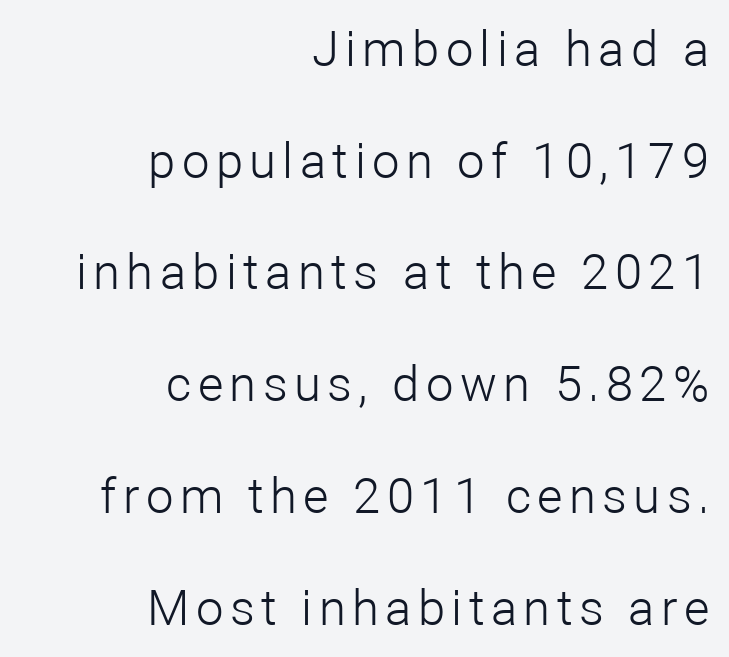
Q: Is the text bold? A: No.
Q: Is the text italic (slanted)? A: No, it is upright.
Q: Is the typeface a serif or a sans-serif typeface? A: Sans-serif.
Q: Is the text underlined? A: No.
Q: How is the paragraph aligned? A: Right-aligned.
Q: Is the spacing between lines tight, normal or loose? A: Loose.
Q: Width (condensed, normal, or wide)? A: Normal.
Q: Stroke contrast? A: Low.
Q: x-height? A: Medium.
Q: Monospaced? A: No.
